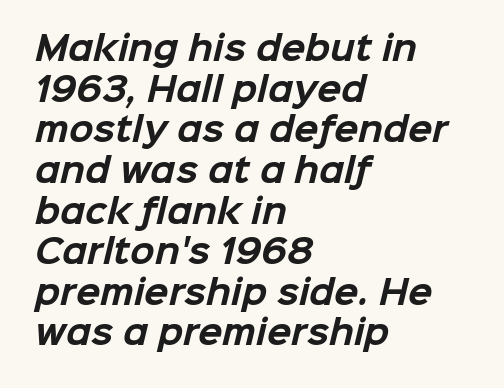
{"serif": "no", "bold": "yes", "weight": "bold", "width": "normal", "stroke_contrast": "low", "x_height": "medium", "monospaced": "no", "underline": "no", "align": "left", "line_spacing": "normal", "line_spacing_ratio": 1.27, "letter_spacing": "normal", "letter_spacing_em": 0.0, "glyph_px": 32}
